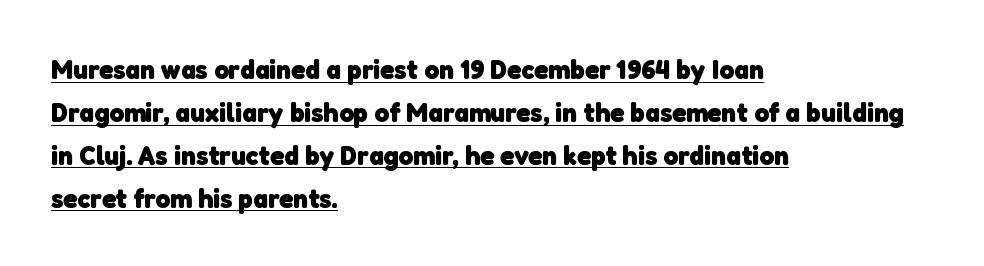
{"serif": "no", "bold": "yes", "weight": "heavy", "width": "normal", "stroke_contrast": "low", "x_height": "medium", "monospaced": "no", "underline": "yes", "align": "left", "line_spacing": "normal", "line_spacing_ratio": 1.53, "letter_spacing": "normal", "letter_spacing_em": 0.0, "glyph_px": 28}
